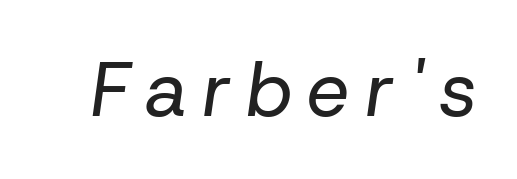
Q: Is the text bold? A: No.
Q: Is the text italic (slanted)? A: Yes, it leans right by about 8 degrees.
Q: Is the text underlined? A: No.
Q: Is the spacing between letters normal or unusually wide? A: Unusually wide.
Q: Width (condensed, normal, or wide)? A: Normal.
Q: Stroke contrast? A: Low.
Q: x-height? A: Medium.
Q: Monospaced? A: No.
